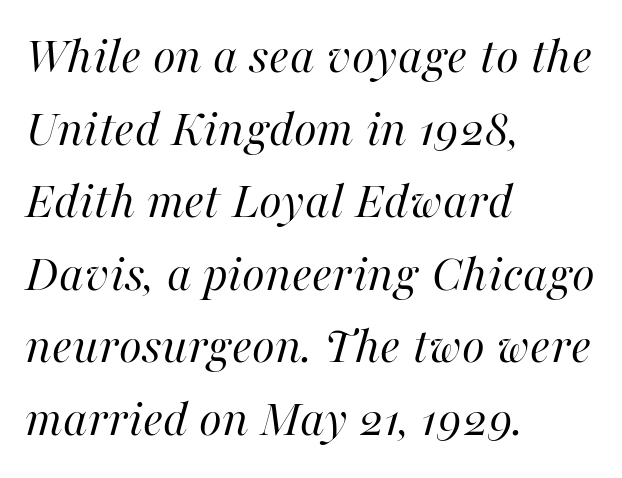
Compared with a typical body face, this is equally light or lighter still. Spacing verdict: proportional, widths tailored to each character. The gap between lines stays unmarked. The rag falls on the right side of this text block. The face used here is rendered with its standard letterfit.
